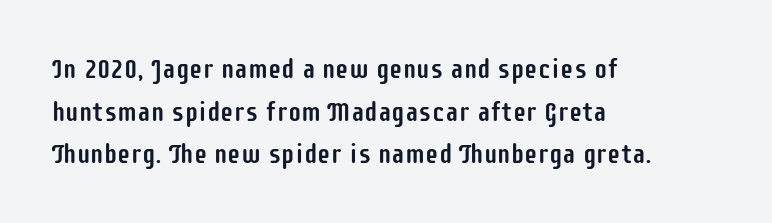
Q: Is the text italic (slanted)? A: No, it is upright.
Q: Is the text underlined? A: No.
Q: How is the paragraph aligned? A: Left-aligned.
Q: Is the spacing between letters normal or unusually wide? A: Normal.
Q: Is the spacing between lines tight, normal or loose? A: Normal.
